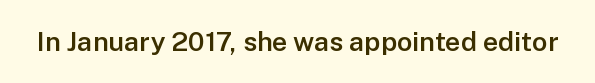
Honestly, the letter spacing is just normal — you wouldn't notice it. Only glyphs here, with clear space below each row. The typography opts for an upright posture over an oblique one. Set as a demibold, roughly 600 on the weight scale.
